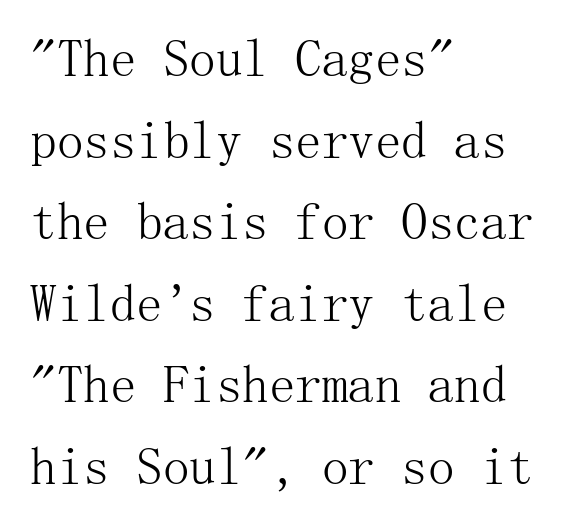
The image shows 53 px light serif type, upright; set left-aligned, normal line spacing (1.54x), normal letter spacing, not underlined; medium stroke contrast and a medium x-height.
